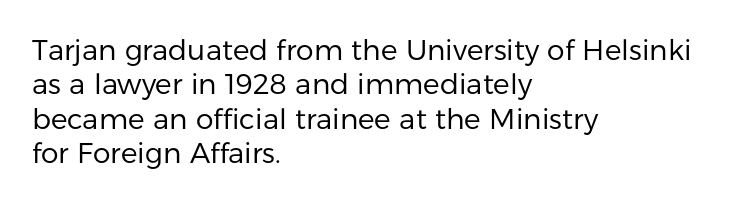
{"serif": "no", "italic": "no", "bold": "no", "weight": "regular", "width": "normal", "stroke_contrast": "low", "x_height": "medium", "monospaced": "no", "underline": "no", "align": "left", "line_spacing_ratio": 1.23, "letter_spacing": "normal", "letter_spacing_em": 0.0, "glyph_px": 28}
